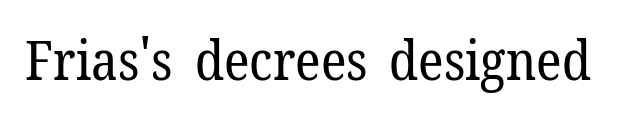
{"serif": "yes", "italic": "no", "bold": "no", "weight": "regular", "width": "normal", "stroke_contrast": "low", "x_height": "medium", "monospaced": "no", "underline": "no", "letter_spacing": "normal", "letter_spacing_em": 0.0, "glyph_px": 55}
